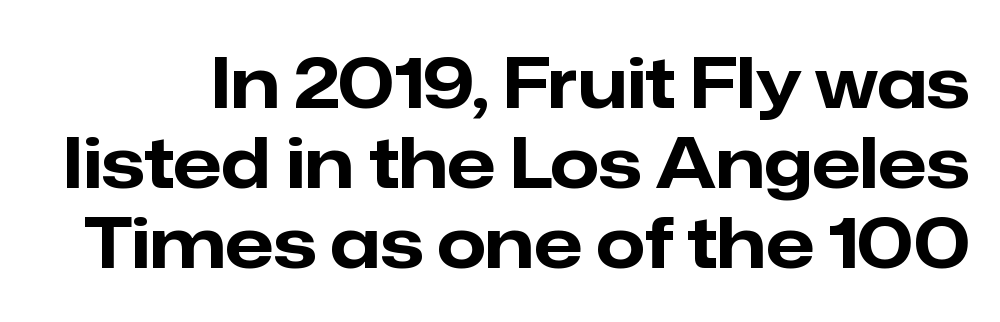
If you drew a line through each stem, it would be perfectly vertical. Notice how descenders almost collide with the ascenders below — that's tight leading. Chunky letters — that's bold for sure. Standard letterfit; no display-style spreading of the glyphs.
